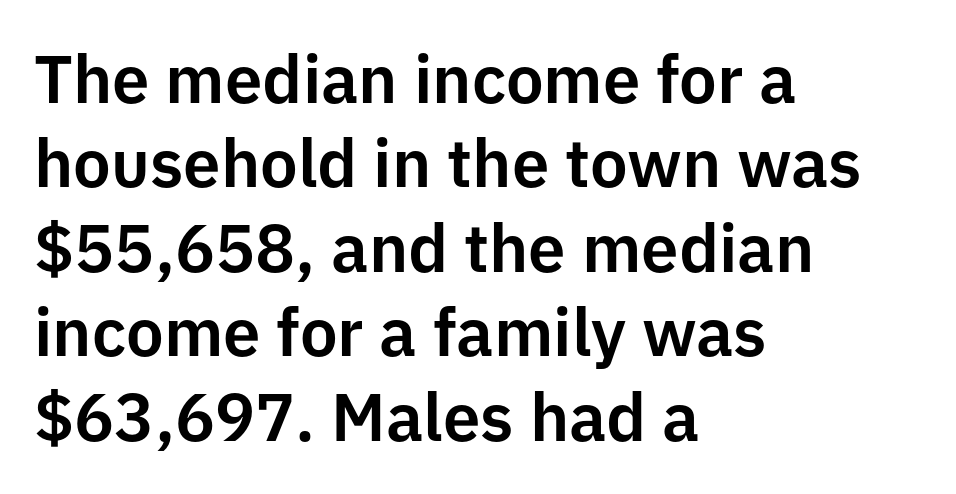
Q: Is the text italic (slanted)? A: No, it is upright.
Q: Is the typeface a serif or a sans-serif typeface? A: Sans-serif.
Q: Is the text underlined? A: No.
Q: How is the paragraph aligned? A: Left-aligned.
Q: Is the spacing between letters normal or unusually wide? A: Normal.
Q: Is the spacing between lines tight, normal or loose? A: Normal.
Q: Width (condensed, normal, or wide)? A: Normal.
Q: Stroke contrast? A: Low.
Q: x-height? A: Medium.
Q: Monospaced? A: No.
